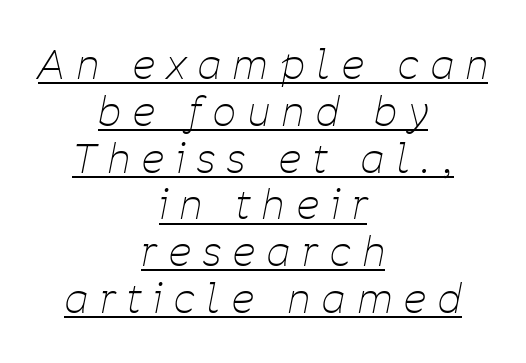
Reading down the block, each line starts at a different indent, mirrored at its end. The face used here has a pronounced slope to its letters. A typesetter would call this proportional, since set widths differ per character. The weight tops out at a normal text grade. A typesetter would call this heavily tracked-out type. Underlined type.
